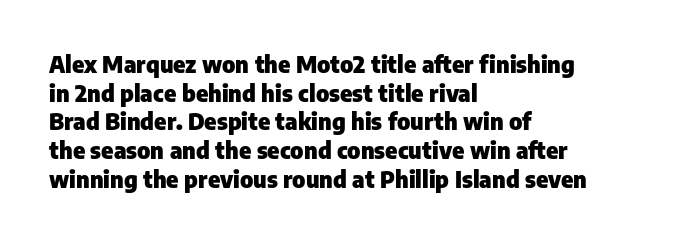
In CSS terms this would be text-align: left. On the weight axis this lands at bold, roughly 700. No word sits above an underline. Regarding leading, the lines here are spaced in the standard way. Quick note: not italic, upright. Glyph-to-glyph distance matches everyday printed text.
